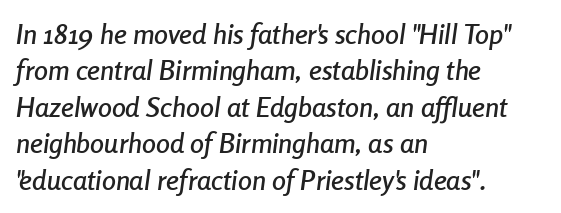
The image shows 28 px condensed type, italic (leaning right); set left-aligned, normal line spacing (1.3x), normal letter spacing, not underlined; low stroke contrast and a medium x-height.
